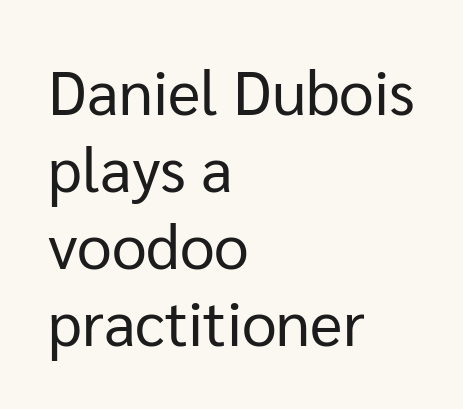
Look at the tracking — it's just the regular setting, nothing added. This rendering employs a face without finishing strokes, i.e., a sans-serif. One-word summary of the alignment: left. You can tell it's not italic because the verticals are truly vertical. This sample has the flowing, uneven cadence of proportional lettering.
